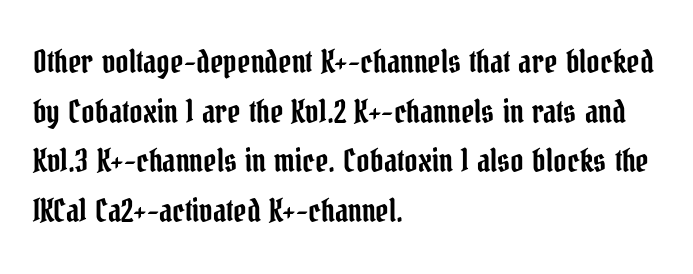
Style check: upright. The passage shown stacks its lines at a standard gap. Descenders are the only things crossing below the line. Caption: multi-line text, flush left, ragged right. This is serif lettering, the kind often seen in printed books. Caption: standard tracking, unaltered.
